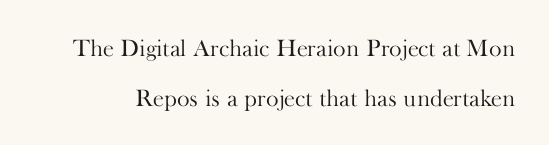
The image shows 24 px text type, upright; set loose line spacing (2.07x), normal letter spacing, not underlined.
